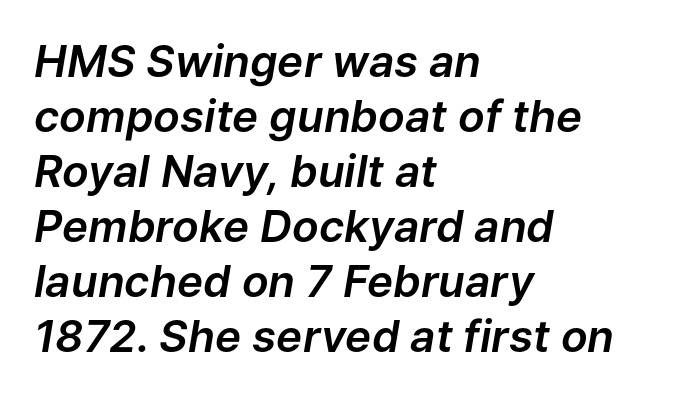
The image shows 44 px text type, italic (leaning right); set left-aligned, normal line spacing (1.25x), normal letter spacing, not underlined; low stroke contrast and a medium x-height.
